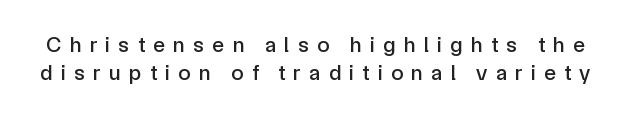
{"italic": "no", "underline": "no", "line_spacing": "normal", "line_spacing_ratio": 1.27, "letter_spacing": "wide", "letter_spacing_em": 0.38, "glyph_px": 22}
